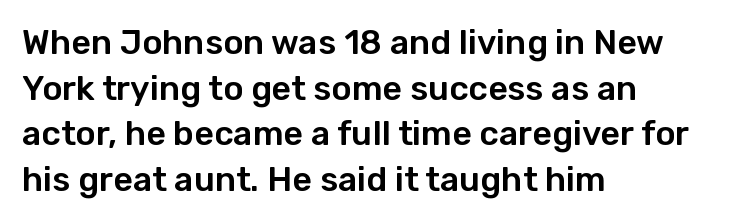
In terms of letterform style, serifs are entirely absent. These lines are set flush left with a ragged right edge. Baseline-to-baseline distance is the conventional proportion of letter height. Honestly, there is no underline to notice here at all. This sample uses an upright cut, with every glyph sitting square on the baseline.
